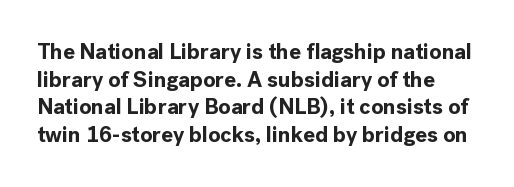
Q: Is the text bold? A: Yes.
Q: Is the text italic (slanted)? A: No, it is upright.
Q: Is the text underlined? A: No.
Q: Is the spacing between letters normal or unusually wide? A: Normal.
Q: Is the spacing between lines tight, normal or loose? A: Normal.
